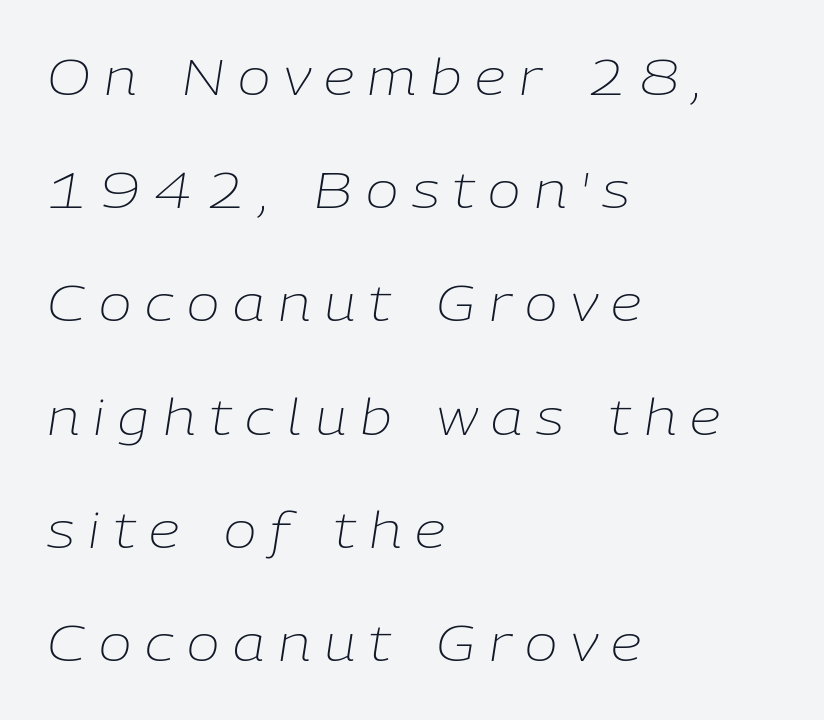
Italic? Definitely — the glyphs are oblique. A clean baseline with only descenders dipping below it. The text block is weighted toward the left margin, trailing off unevenly rightward. The rendering inserts visible extra space after every character. No extra ink here — the face is not bold.
